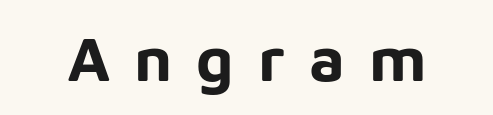
Q: Is the text bold? A: Yes.
Q: Is the text italic (slanted)? A: No, it is upright.
Q: Is the typeface a serif or a sans-serif typeface? A: Sans-serif.
Q: Is the text underlined? A: No.
Q: Is the spacing between letters normal or unusually wide? A: Unusually wide.
Q: Width (condensed, normal, or wide)? A: Normal.
Q: Stroke contrast? A: Low.
Q: x-height? A: Medium.
Q: Monospaced? A: No.
